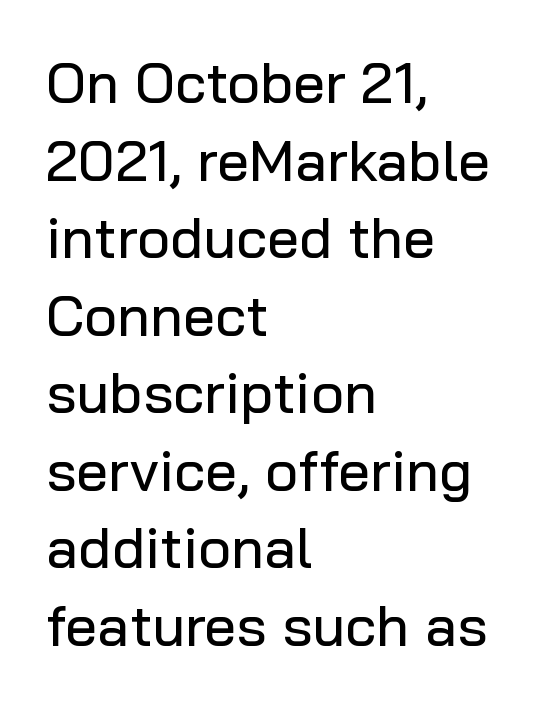
Varying glyph widths throughout — classic text-font behaviour. Alignment: flush left. The lines sit at an ordinary, default distance from one another. Is this a sans? Yes — the strokes have no serifs. The letters stand upright; this is a roman face. Compared with typical body copy, the letter spacing here is the same.
